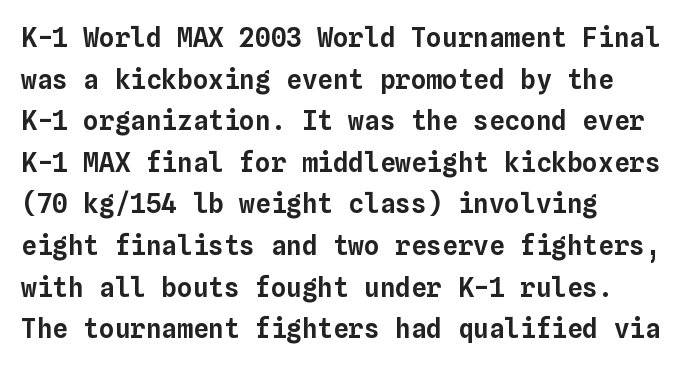
The glyphs are unaccompanied by any horizontal stroke below them. Nope, not italic — everything's standing straight. This sample keeps an unexceptional amount of space between lines. The lines are quadded left. Characters follow at the spacing the type designer built in.
